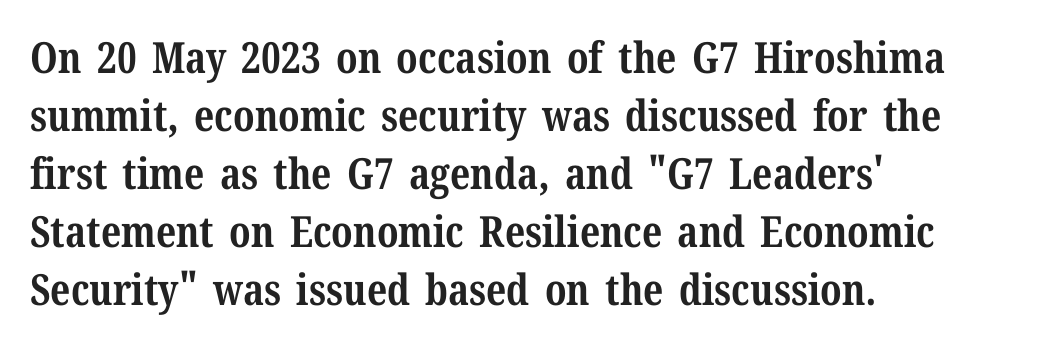
The image shows 43 px bold serif type, upright; set left-aligned, normal line spacing (1.35x), normal letter spacing, not underlined; medium stroke contrast and a medium x-height.
